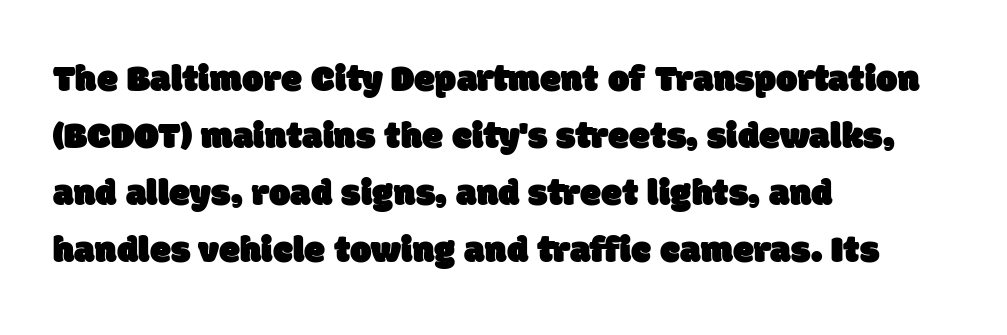
How are the letters spaced? Ordinarily, with no added tracking. Looks like regular typesetting: each glyph gets only the width it needs. Compared with typical paragraphs, the rows here are spaced about the same. These lines are set flush left with a ragged right edge. The strip under each line holds only bare page. No feet cap the strokes, marking this as sans-serif type.
